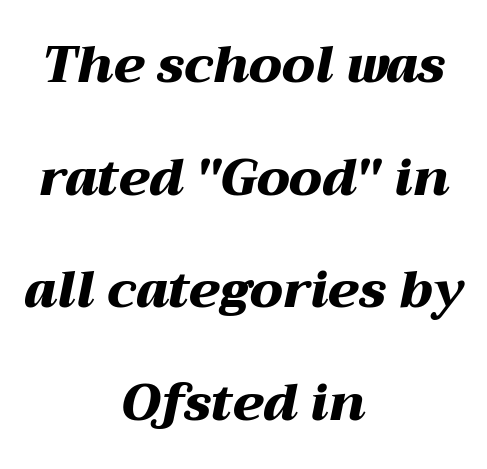
Q: Is the text bold? A: Yes.
Q: Is the text italic (slanted)? A: Yes, it leans right by about 12 degrees.
Q: Is the text underlined? A: No.
Q: How is the paragraph aligned? A: Centered.
Q: Is the spacing between letters normal or unusually wide? A: Normal.
Q: Is the spacing between lines tight, normal or loose? A: Loose.
Q: Width (condensed, normal, or wide)? A: Wide.
Q: Stroke contrast? A: Medium.
Q: x-height? A: Medium.
Q: Monospaced? A: No.
